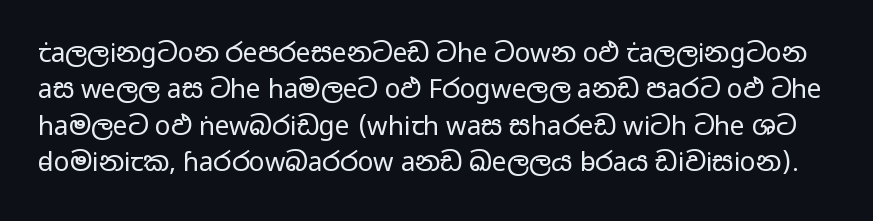
The image shows 26 px text type, upright; set normal line spacing (1.4x), normal letter spacing, not underlined.
